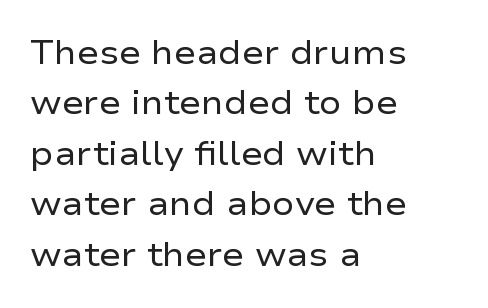
The image shows 33 px regular-weight, wide sans-serif type, upright; set left-aligned, normal line spacing (1.53x), normal letter spacing, not underlined; low stroke contrast and a medium x-height.
